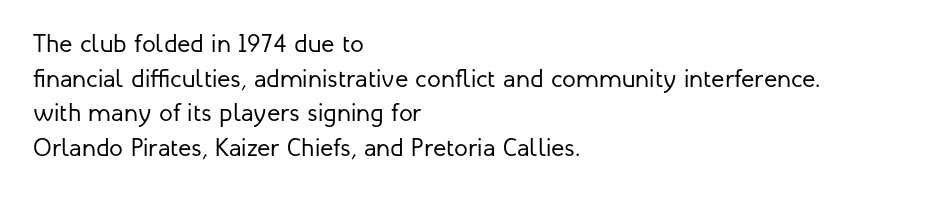
{"italic": "no", "bold": "no", "underline": "no", "align": "left", "line_spacing": "normal", "line_spacing_ratio": 1.39, "letter_spacing": "normal", "letter_spacing_em": 0.0, "glyph_px": 25}
